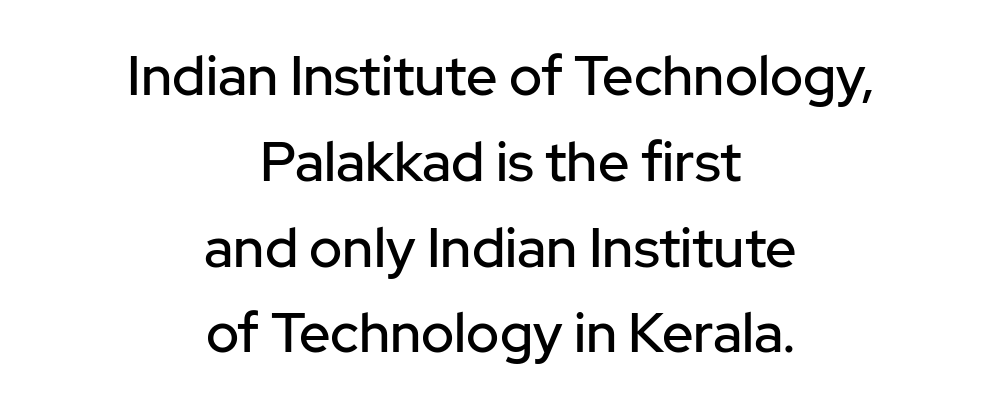
The image shows 55 px sans-serif type, upright; set centered, normal line spacing (1.56x), normal letter spacing, not underlined; low stroke contrast and a medium x-height.
